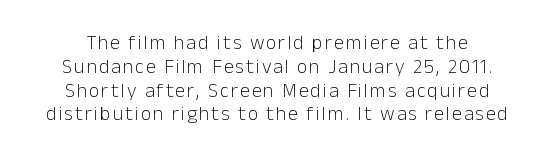
The baseline area is clear. The axis of the letterforms is exactly vertical. The weight tops out at a normal text grade.
